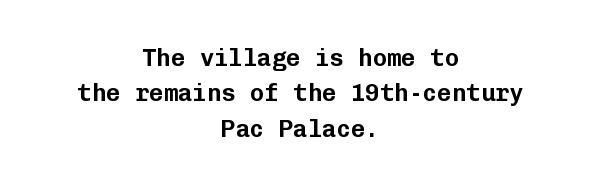
{"italic": "no", "underline": "no", "align": "center", "line_spacing": "normal", "line_spacing_ratio": 1.47, "letter_spacing": "normal", "letter_spacing_em": 0.0, "glyph_px": 24}
